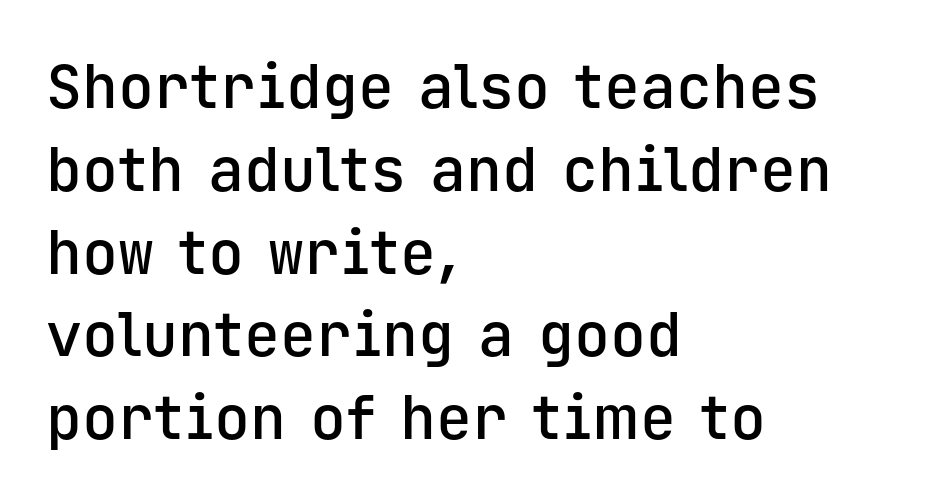
The image shows 60 px semibold sans-serif type, upright, monospaced; set left-aligned, normal line spacing (1.38x), normal letter spacing, not underlined; low stroke contrast and a medium x-height.
